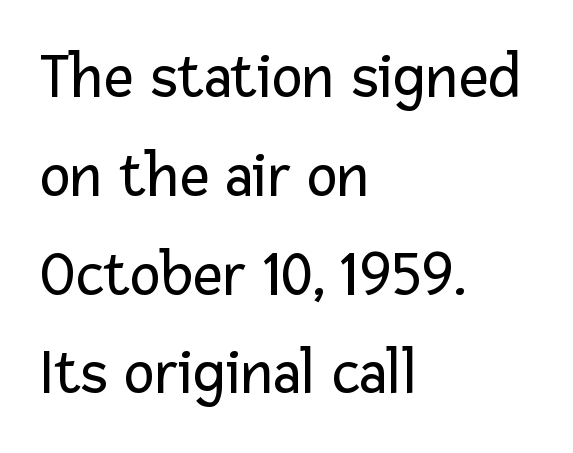
Q: Is the text bold? A: No.
Q: Is the text italic (slanted)? A: No, it is upright.
Q: Is the typeface a serif or a sans-serif typeface? A: Sans-serif.
Q: Is the text underlined? A: No.
Q: How is the paragraph aligned? A: Left-aligned.
Q: Is the spacing between letters normal or unusually wide? A: Normal.
Q: Is the spacing between lines tight, normal or loose? A: Normal.
Q: Width (condensed, normal, or wide)? A: Normal.
Q: Stroke contrast? A: Low.
Q: x-height? A: Medium.
Q: Monospaced? A: No.
